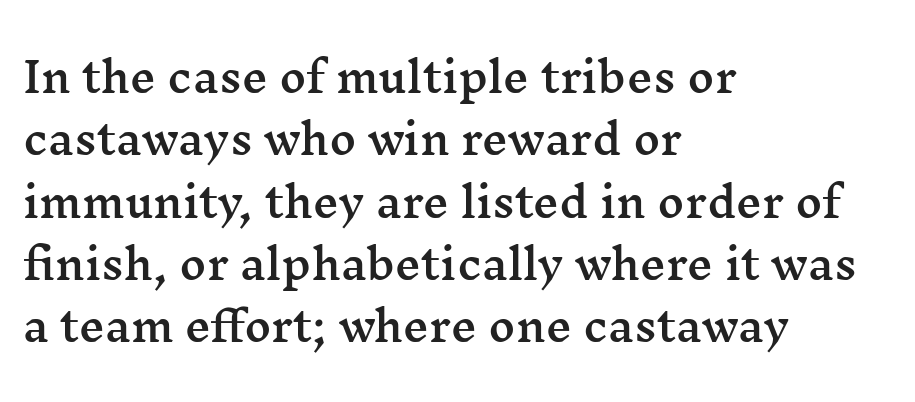
The image shows 41 px wide serif type, upright; set left-aligned, normal line spacing (1.52x), normal letter spacing, not underlined; medium stroke contrast and a medium x-height.
